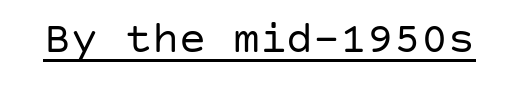
{"serif": "no", "italic": "no", "bold": "no", "weight": "regular", "width": "normal", "stroke_contrast": "low", "x_height": "large", "underline": "yes", "letter_spacing": "normal", "letter_spacing_em": 0.0, "glyph_px": 45}
